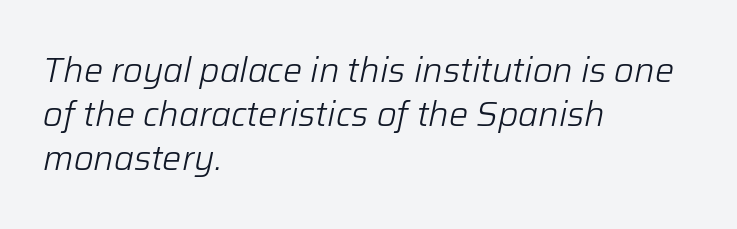
The image shows 34 px light type, italic (leaning right); set left-aligned, normal line spacing (1.3x), normal letter spacing, not underlined; low stroke contrast and a medium x-height.
